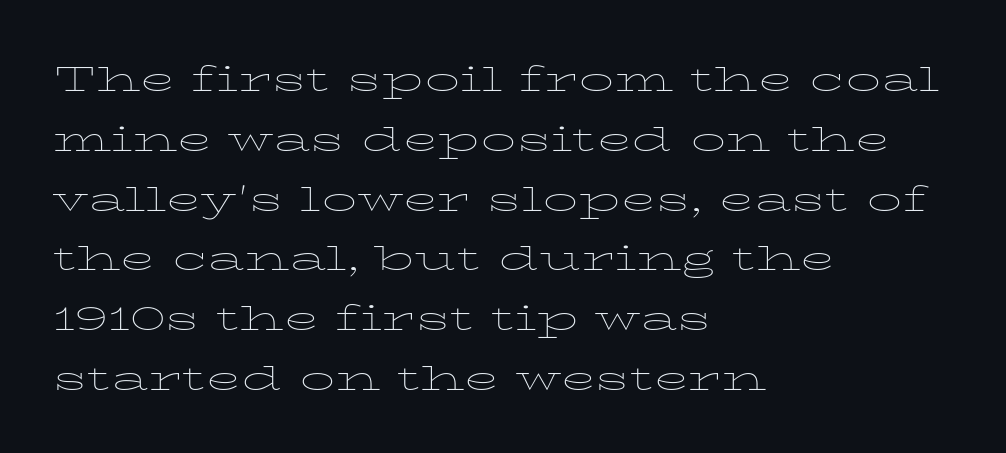
Q: Is the text bold? A: No.
Q: Is the text italic (slanted)? A: No, it is upright.
Q: Is the text underlined? A: No.
Q: How is the paragraph aligned? A: Left-aligned.
Q: Is the spacing between letters normal or unusually wide? A: Normal.
Q: Is the spacing between lines tight, normal or loose? A: Normal.
Q: Width (condensed, normal, or wide)? A: Wide.
Q: Stroke contrast? A: Low.
Q: x-height? A: Medium.
Q: Monospaced? A: No.
